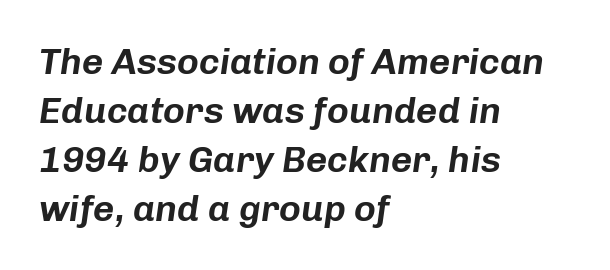
{"italic": "yes", "lean": "right", "slant_degrees": 8, "width": "normal", "stroke_contrast": "low", "x_height": "medium", "monospaced": "no", "underline": "no", "align": "left", "line_spacing": "normal", "line_spacing_ratio": 1.32, "letter_spacing": "normal", "letter_spacing_em": 0.0, "glyph_px": 37}
